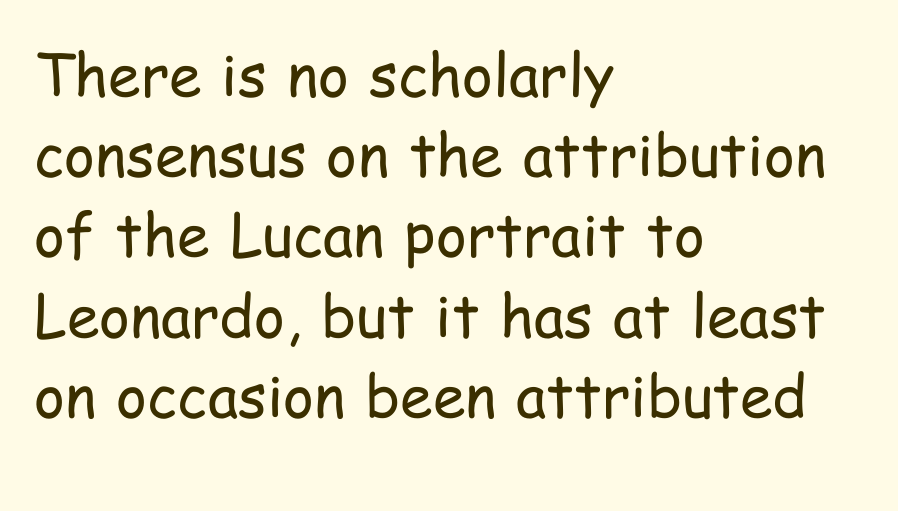
{"serif": "no", "italic": "no", "bold": "no", "weight": "regular", "width": "condensed", "stroke_contrast": "low", "x_height": "medium", "monospaced": "no", "underline": "no", "align": "left", "line_spacing": "normal", "line_spacing_ratio": 1.36, "letter_spacing": "normal", "letter_spacing_em": 0.0, "glyph_px": 59}
